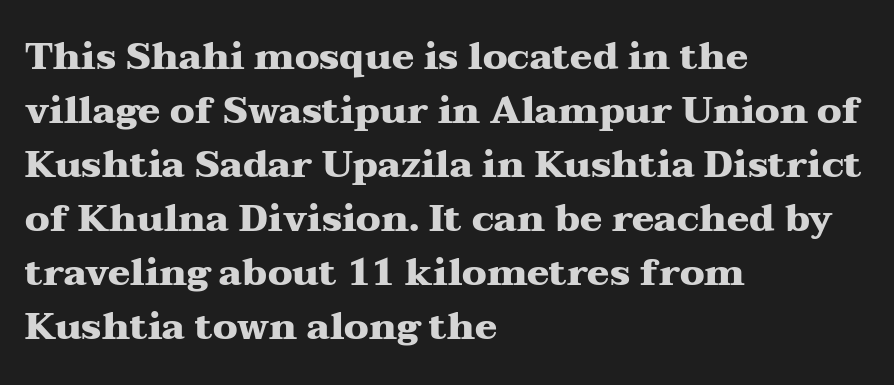
{"serif": "yes", "italic": "no", "bold": "yes", "weight": "heavy", "width": "wide", "stroke_contrast": "medium", "x_height": "medium", "monospaced": "no", "underline": "no", "align": "left", "line_spacing": "normal", "line_spacing_ratio": 1.46, "letter_spacing": "normal", "letter_spacing_em": 0.0, "glyph_px": 37}
